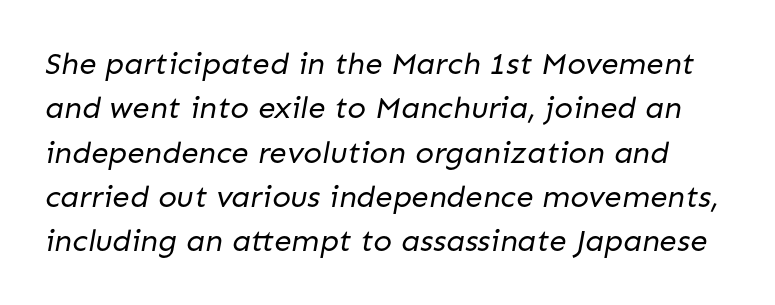
The image shows 31 px regular-weight sans-serif type; set normal line spacing (1.43x), normal letter spacing, not underlined; low stroke contrast and a medium x-height.
